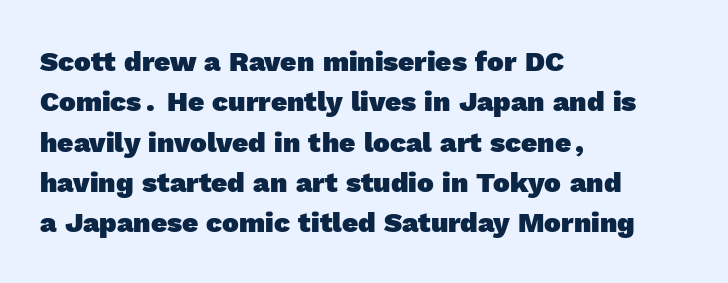
{"serif": "no", "bold": "yes", "weight": "heavy", "width": "normal", "x_height": "medium", "monospaced": "no", "underline": "no", "align": "left", "line_spacing": "normal", "line_spacing_ratio": 1.44, "letter_spacing": "normal", "letter_spacing_em": 0.0, "glyph_px": 28}
